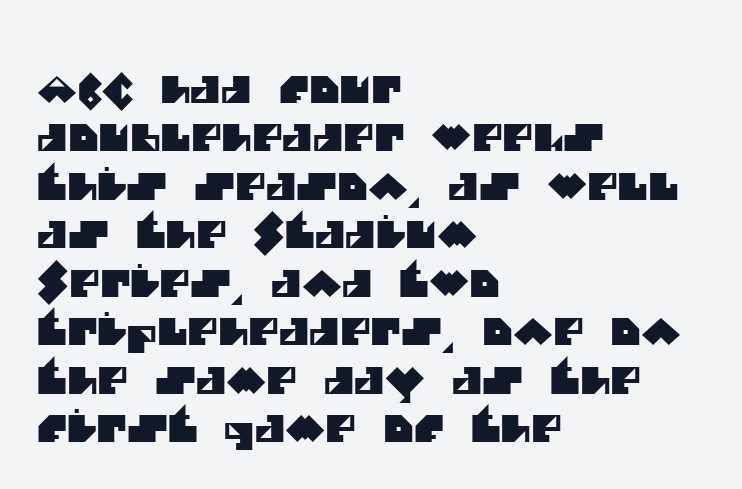
Caption: standard tracking, unaltered. Looks like regular typesetting: each glyph gets only the width it needs. Type style note: lacks serifs. Rule under the text: the space is simply empty.
